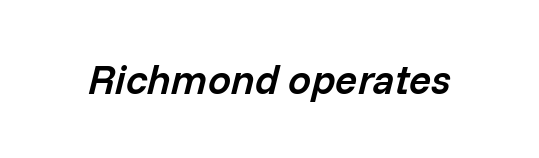
The image shows 41 px semibold type, italic (leaning right); set normal letter spacing, not underlined; low stroke contrast and a medium x-height.
